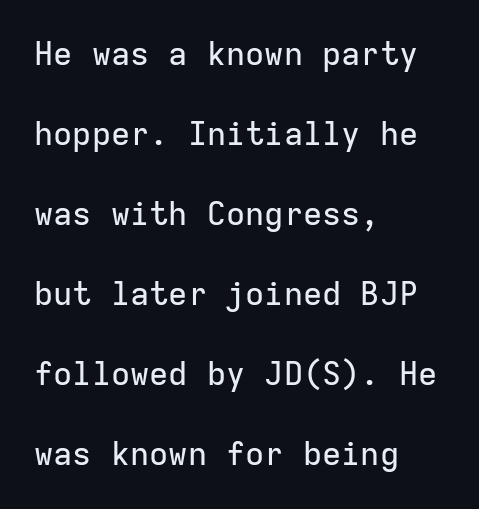
The image shows 32 px sans-serif type, upright, monospaced; set left-aligned, loose line spacing (2.5x), normal letter spacing, not underlined; low stroke contrast and a medium x-height.
